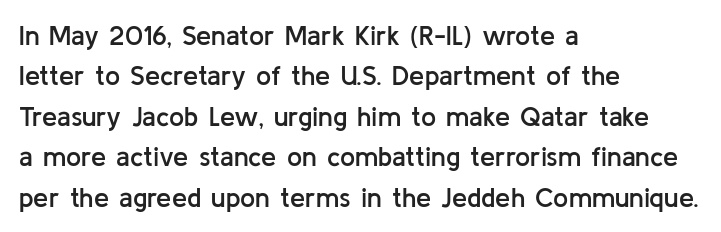
The image shows 27 px text type, upright; set left-aligned, normal line spacing (1.5x), normal letter spacing, not underlined.
